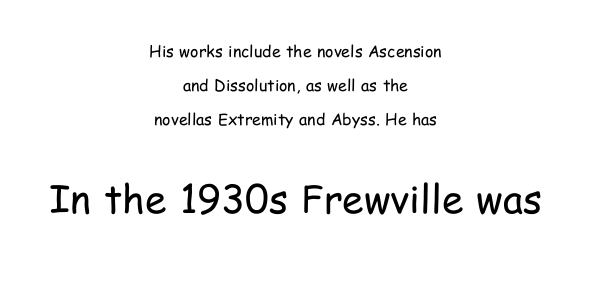
The image shows 39 px regular-weight, condensed sans-serif type, upright; set centered, loose line spacing (2.11x), normal letter spacing, not underlined; the second (bottom) block is 2.44x larger; low stroke contrast and a medium x-height.
